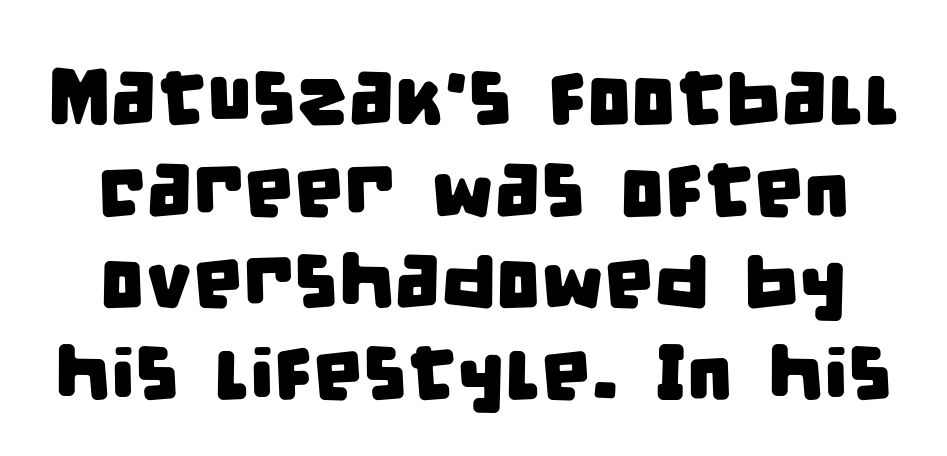
Q: Is the typeface a serif or a sans-serif typeface? A: Sans-serif.
Q: Is the text underlined? A: No.
Q: How is the paragraph aligned? A: Centered.
Q: Is the spacing between letters normal or unusually wide? A: Normal.
Q: Width (condensed, normal, or wide)? A: Condensed.
Q: Stroke contrast? A: Low.
Q: x-height? A: Large.
Q: Monospaced? A: No.
